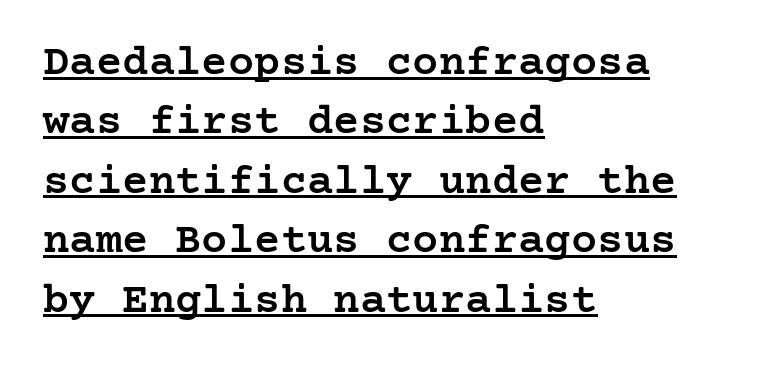
{"serif": "yes", "italic": "no", "bold": "semi", "weight": "semibold", "width": "normal", "stroke_contrast": "low", "x_height": "medium", "underline": "yes", "align": "left", "line_spacing": "normal", "line_spacing_ratio": 1.35, "letter_spacing": "normal", "letter_spacing_em": 0.0, "glyph_px": 44}
